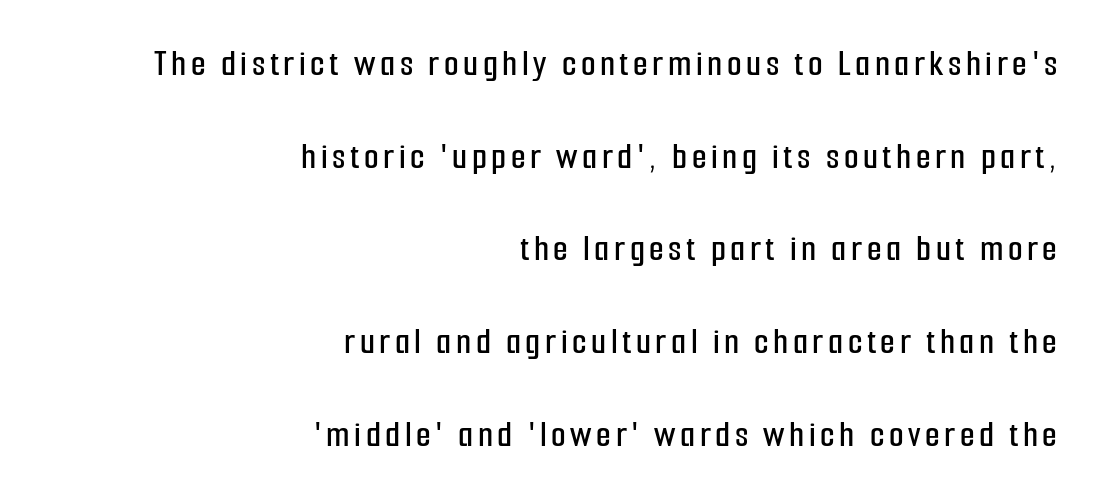
Q: Is the text italic (slanted)? A: No, it is upright.
Q: Is the typeface a serif or a sans-serif typeface? A: Sans-serif.
Q: Is the text underlined? A: No.
Q: How is the paragraph aligned? A: Right-aligned.
Q: Is the spacing between lines tight, normal or loose? A: Loose.
Q: Width (condensed, normal, or wide)? A: Condensed.
Q: Stroke contrast? A: Low.
Q: x-height? A: Medium.
Q: Monospaced? A: No.
